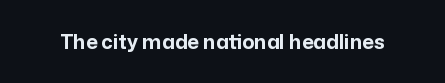
The rendering keeps characters at their native spacing. Underlining? Definitely not there. Nope, not italic — everything's standing straight. Set as a true bold cut, around the 700 mark.
